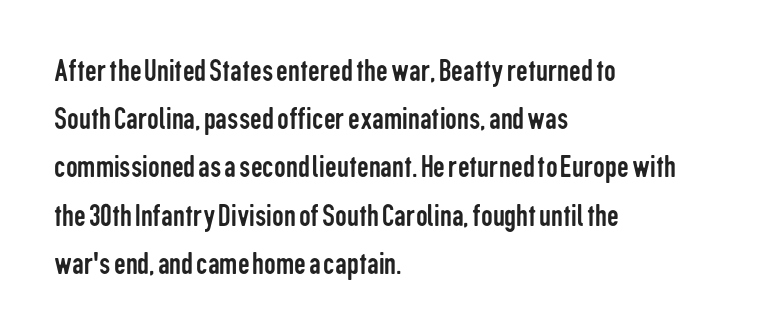
The image shows 33 px regular-weight, condensed sans-serif type, upright; set left-aligned, normal line spacing (1.46x), normal letter spacing, not underlined; low stroke contrast and a medium x-height.
